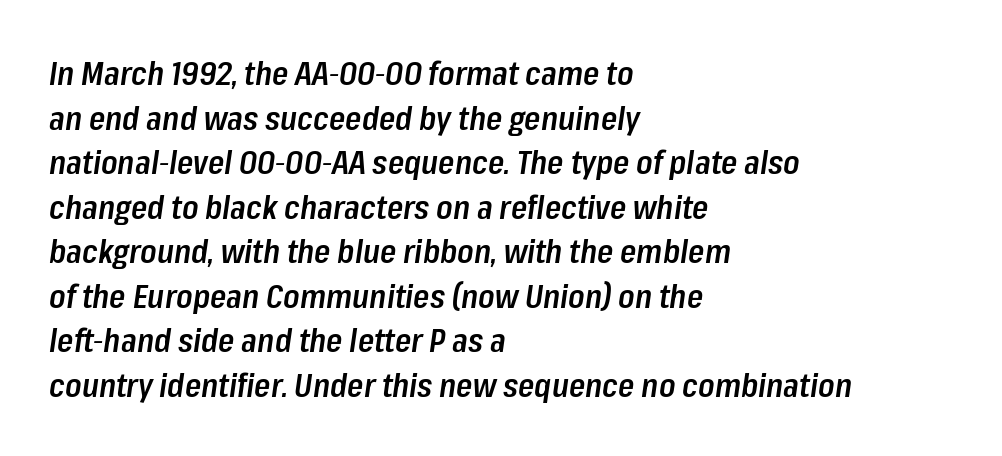
Only glyphs here, with clear space below each row. Nobody touched the tracking dial on this one. Character widths vary here, with narrow letters taking less room than wide ones. A somewhat darkened texture: the type is semibold rather than bold.
